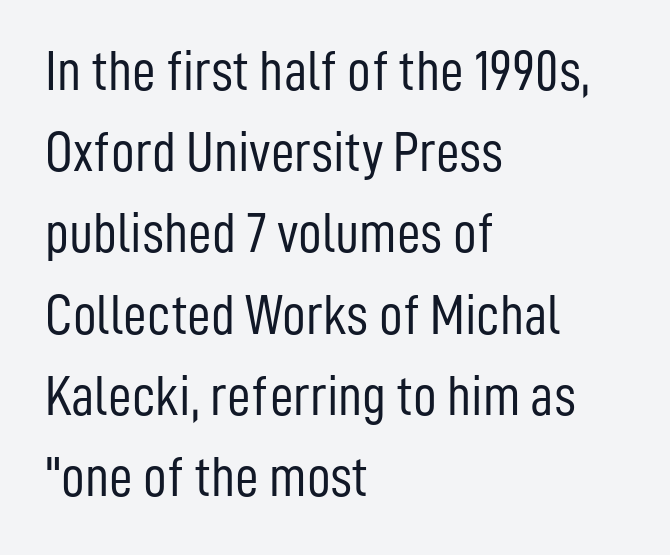
{"serif": "no", "italic": "no", "bold": "no", "weight": "light", "width": "condensed", "stroke_contrast": "low", "x_height": "medium", "monospaced": "no", "underline": "no", "align": "left", "line_spacing": "normal", "line_spacing_ratio": 1.4, "letter_spacing": "normal", "letter_spacing_em": 0.0, "glyph_px": 58}
